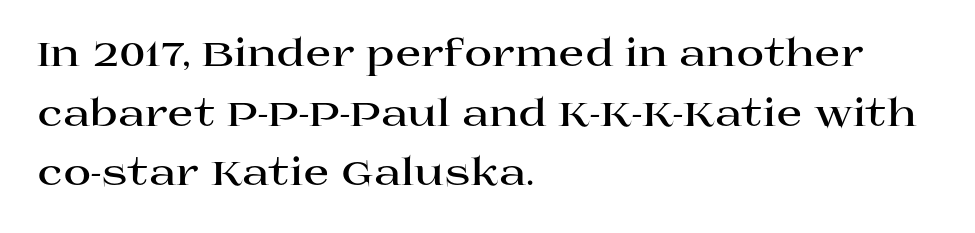
The line texture is even and compact thanks to regular tracking. Nope, not italic — everything's standing straight. Plain, unruled lines of type. Line beginnings align vertically; line endings do not. Varying glyph widths throughout — classic text-font behaviour. Stroke terminals: seriffed.
